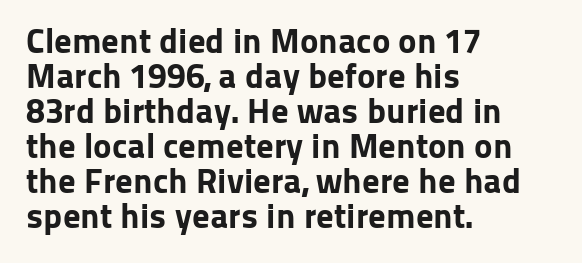
The image shows 35 px bold sans-serif type, upright; set left-aligned, tight line spacing (1.0x), normal letter spacing, not underlined; low stroke contrast and a medium x-height.
